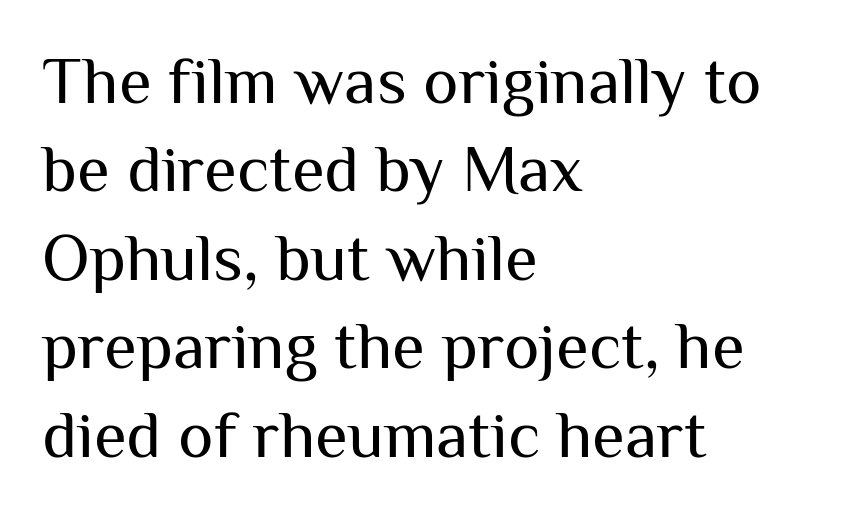
The face used here is proportionally spaced, like ordinary book or web type. Each line starts at the same left margin while the right side varies. Look at the tracking — it's just the regular setting, nothing added. Quick note: not italic, upright. Summary of weight: not heavy and not bold.
